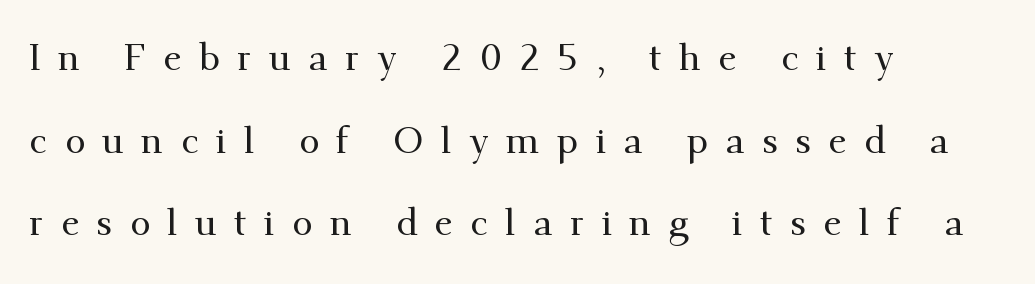
{"serif": "yes", "italic": "no", "width": "normal", "stroke_contrast": "medium", "x_height": "small", "monospaced": "no", "underline": "no", "align": "left", "line_spacing": "loose", "line_spacing_ratio": 2.23, "letter_spacing": "wide", "letter_spacing_em": 0.47, "glyph_px": 37}
